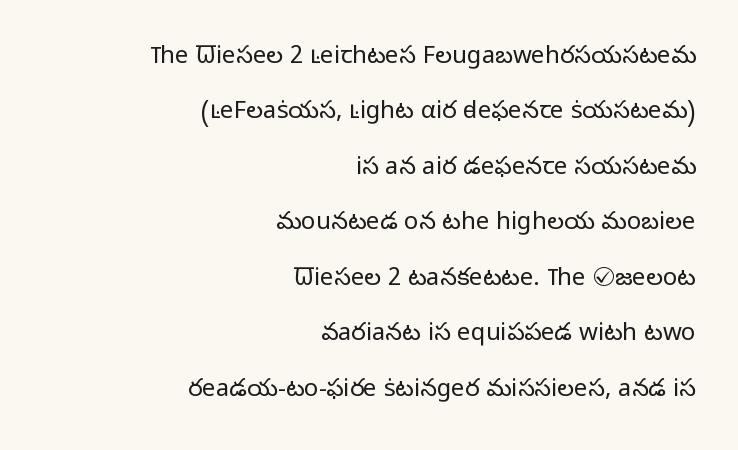
A roman cut, with each character standing at attention. The rendering anchors every line to the right-hand side. Look at the tracking — it's just the regular setting, nothing added. No letter is thick-stroked: the sample isn't bold.
